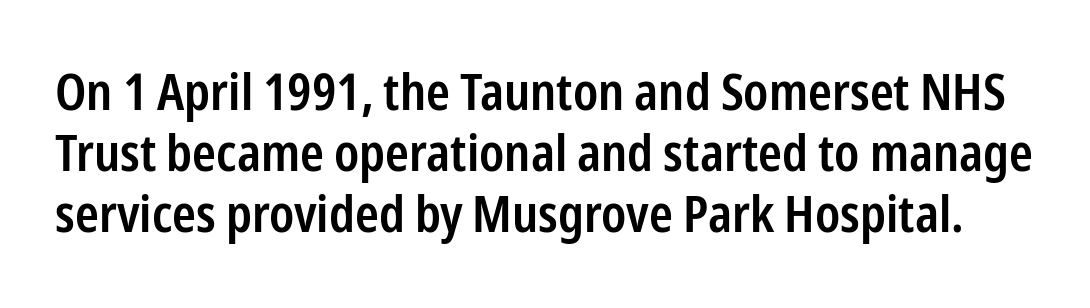
Q: Is the text bold? A: Semi-bold.
Q: Is the text italic (slanted)? A: No, it is upright.
Q: Is the typeface a serif or a sans-serif typeface? A: Sans-serif.
Q: Is the text underlined? A: No.
Q: Is the spacing between letters normal or unusually wide? A: Normal.
Q: Width (condensed, normal, or wide)? A: Condensed.
Q: Stroke contrast? A: Low.
Q: x-height? A: Medium.
Q: Monospaced? A: No.
